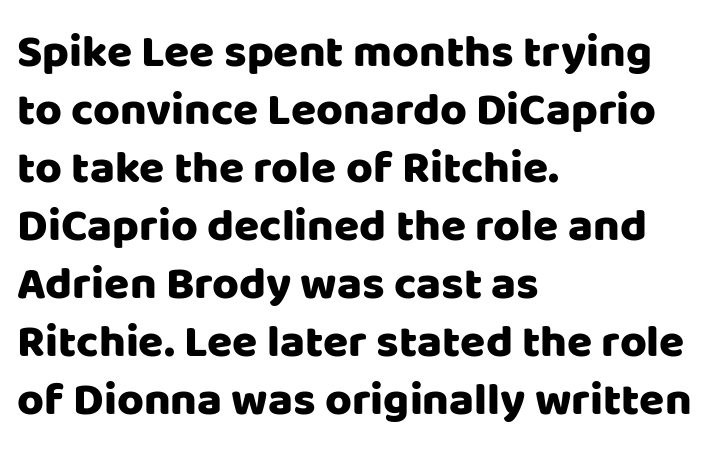
Type style note: lacks serifs. Check under the words: just untouched page. In terms of letterspacing, this is plain default setting. Evenly set lines give the paragraph a standard silhouette.
